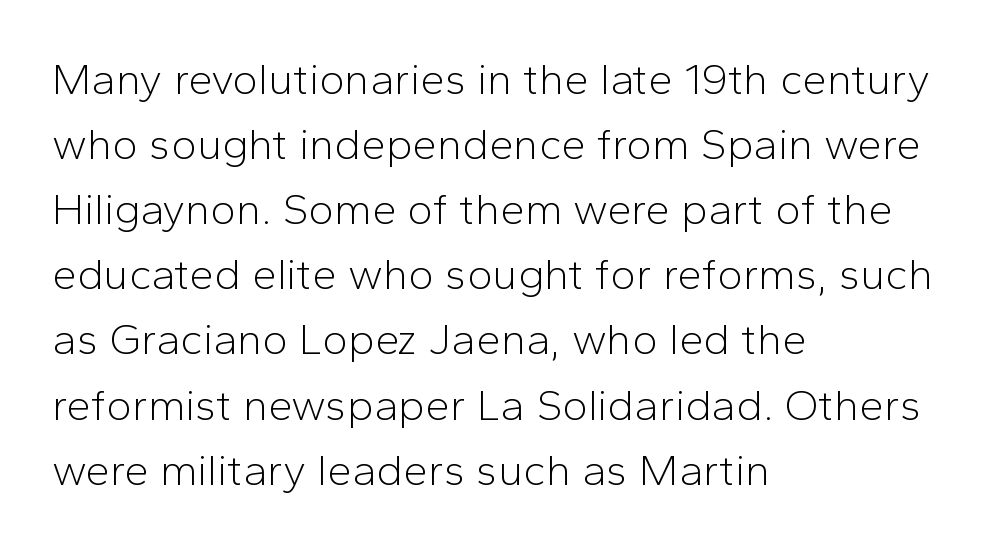
Weight: not bold — regular or lighter. The area under the type is left untouched. Nope, no serifs anywhere on these letters. Students, note that the glyphs here touch the page at normal intervals.
